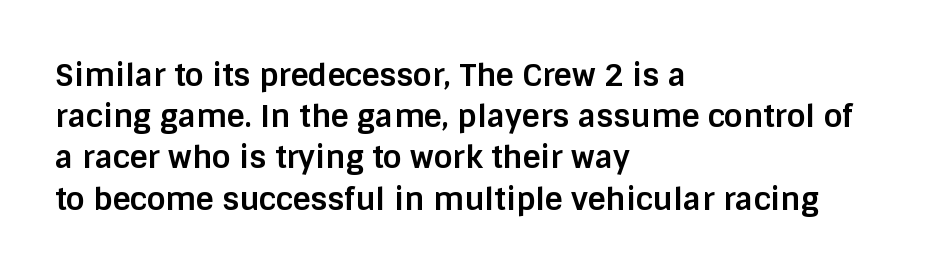
{"serif": "no", "italic": "no", "bold": "yes", "weight": "bold", "width": "normal", "stroke_contrast": "low", "x_height": "large", "monospaced": "no", "underline": "no", "align": "left", "line_spacing": "normal", "line_spacing_ratio": 1.33, "letter_spacing": "normal", "letter_spacing_em": 0.0, "glyph_px": 31}
